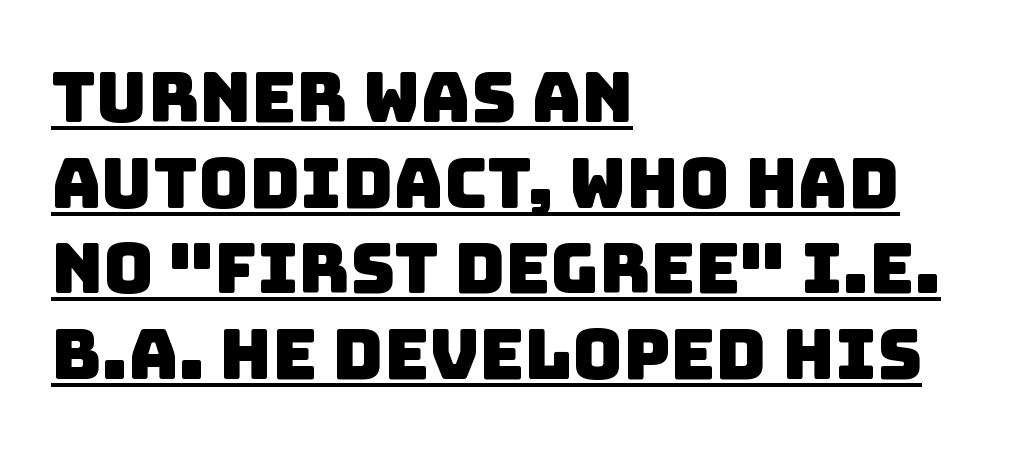
Emphasis is given by a line drawn under the lettering. Reading down the block, your eye returns to a fixed left position each line. To sum up the face: it is a sans, with no serifs. These lines are rendered in a variable-pitch font. Look at the tracking — it's just the regular setting, nothing added.
